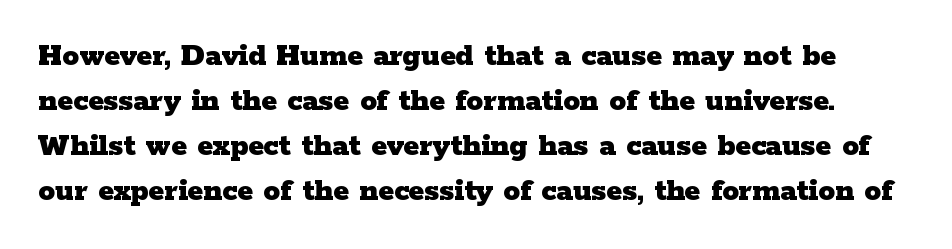
Does extra space separate the letters? No, they use regular spacing. Do the characters align in a grid? No, the font is proportional. Evenly set lines give the paragraph a standard silhouette. Heavy, bold letterforms.
